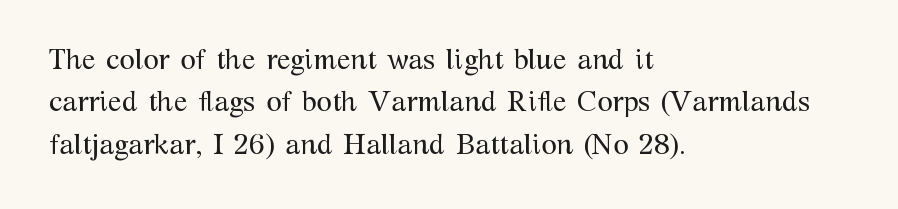
Q: Is the text bold? A: No.
Q: Is the text italic (slanted)? A: No, it is upright.
Q: Is the typeface a serif or a sans-serif typeface? A: Serif.
Q: Is the text underlined? A: No.
Q: How is the paragraph aligned? A: Left-aligned.
Q: Is the spacing between letters normal or unusually wide? A: Normal.
Q: Is the spacing between lines tight, normal or loose? A: Normal.
Q: Width (condensed, normal, or wide)? A: Normal.
Q: Stroke contrast? A: Medium.
Q: x-height? A: Medium.
Q: Monospaced? A: No.
